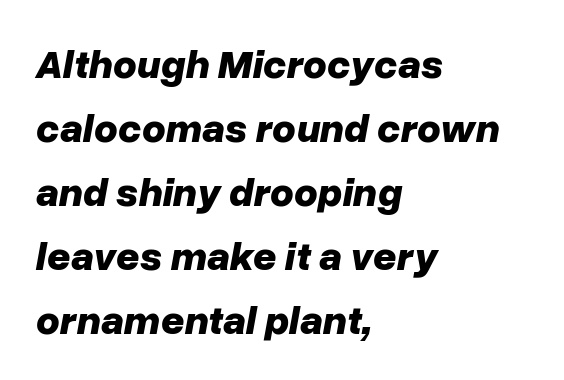
Q: Is the text bold? A: Yes.
Q: Is the text italic (slanted)? A: Yes, it leans right by about 10 degrees.
Q: Is the text underlined? A: No.
Q: How is the paragraph aligned? A: Left-aligned.
Q: Is the spacing between letters normal or unusually wide? A: Normal.
Q: Is the spacing between lines tight, normal or loose? A: Normal.
Q: Width (condensed, normal, or wide)? A: Normal.
Q: Stroke contrast? A: Low.
Q: x-height? A: Medium.
Q: Monospaced? A: No.
